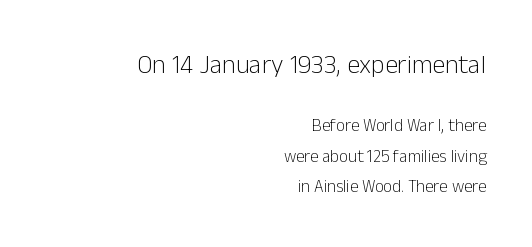
Q: Is the text bold? A: No.
Q: Is the text italic (slanted)? A: No, it is upright.
Q: Is the text underlined? A: No.
Q: How is the paragraph aligned? A: Right-aligned.
Q: Is the spacing between letters normal or unusually wide? A: Normal.
Q: Which block of text is set in a larger size, the first (top) or the second (bottom)? A: The first (top) one.
